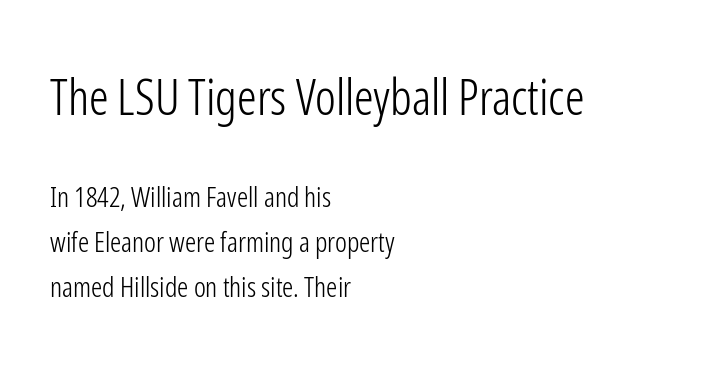
{"serif": "no", "italic": "no", "bold": "no", "weight": "light", "width": "condensed", "stroke_contrast": "low", "x_height": "medium", "monospaced": "no", "underline": "no", "align": "left", "line_spacing": "normal", "line_spacing_ratio": 1.62, "letter_spacing": "normal", "letter_spacing_em": 0.0, "larger_block": "first", "size_ratio": 1.75, "glyph_px": 49}
